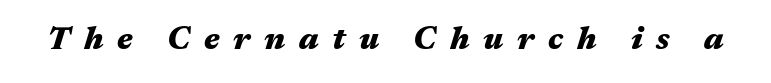
{"italic": "yes", "lean": "right", "slant_degrees": 17, "bold": "yes", "weight": "heavy", "width": "wide", "stroke_contrast": "medium", "x_height": "medium", "monospaced": "no", "underline": "no", "letter_spacing": "wide", "letter_spacing_em": 0.43, "glyph_px": 32}
